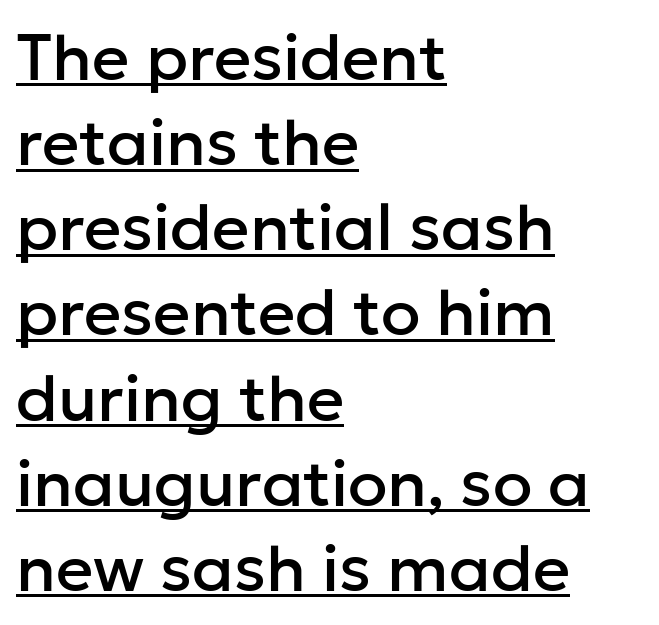
The image shows 65 px sans-serif type, upright; set left-aligned, normal line spacing (1.31x), normal letter spacing, underlined; low stroke contrast and a medium x-height.
